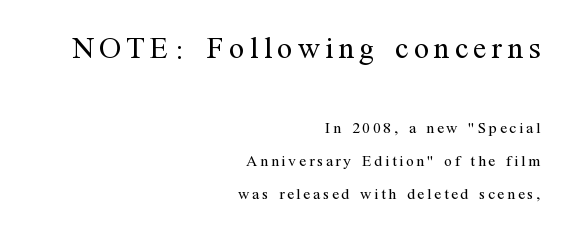
Q: Is the text bold? A: No.
Q: Is the text italic (slanted)? A: No, it is upright.
Q: Is the typeface a serif or a sans-serif typeface? A: Serif.
Q: Is the text underlined? A: No.
Q: How is the paragraph aligned? A: Right-aligned.
Q: Is the spacing between lines tight, normal or loose? A: Loose.
Q: Which block of text is set in a larger size, the first (top) or the second (bottom)? A: The first (top) one.
Q: Width (condensed, normal, or wide)? A: Normal.
Q: Stroke contrast? A: Medium.
Q: x-height? A: Medium.
Q: Monospaced? A: No.
